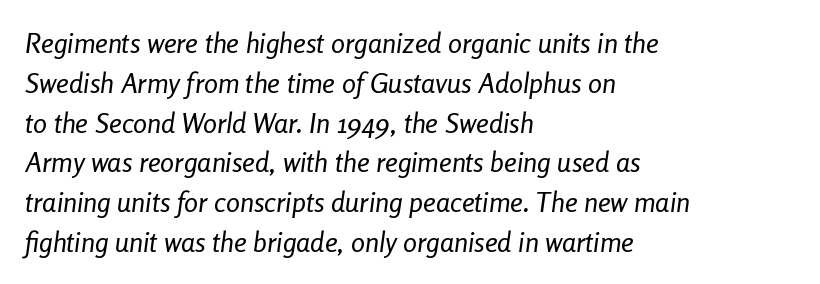
{"italic": "yes", "lean": "right", "slant_degrees": 8, "bold": "no", "weight": "regular", "width": "condensed", "stroke_contrast": "low", "x_height": "medium", "monospaced": "no", "underline": "no", "align": "left", "line_spacing": "normal", "line_spacing_ratio": 1.42, "letter_spacing": "normal", "letter_spacing_em": 0.0, "glyph_px": 28}
